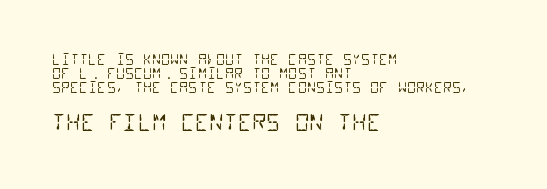
The letters look calm and open, with moderate or lighter stems. You get the small type first, then a jump to larger type. The leading is snug, giving the passage a crowded texture. Descenders hang freely into open space.
